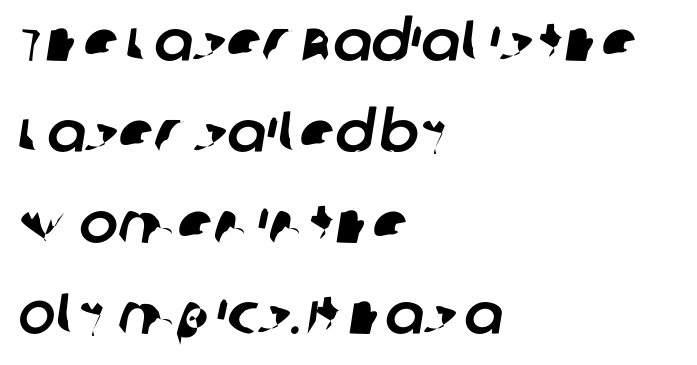
{"serif": "no", "width": "normal", "stroke_contrast": "low", "x_height": "large", "monospaced": "no", "underline": "no", "align": "left", "line_spacing": "normal", "line_spacing_ratio": 1.57, "letter_spacing": "normal", "letter_spacing_em": 0.0, "glyph_px": 58}
